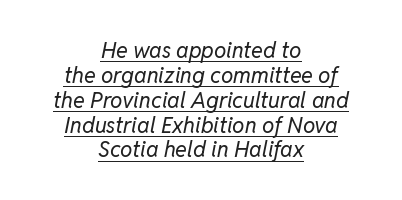
The image shows 22 px text type, italic (leaning right); set centered, tight line spacing (1.13x), normal letter spacing, underlined.
